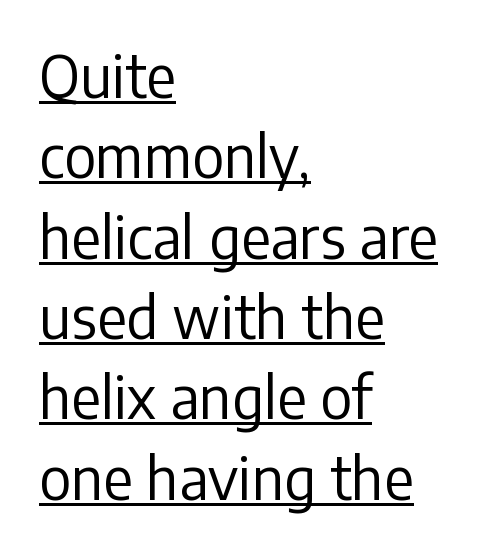
The image shows 57 px regular-weight sans-serif type, upright; set left-aligned, normal line spacing (1.41x), normal letter spacing, underlined; low stroke contrast and a medium x-height.
